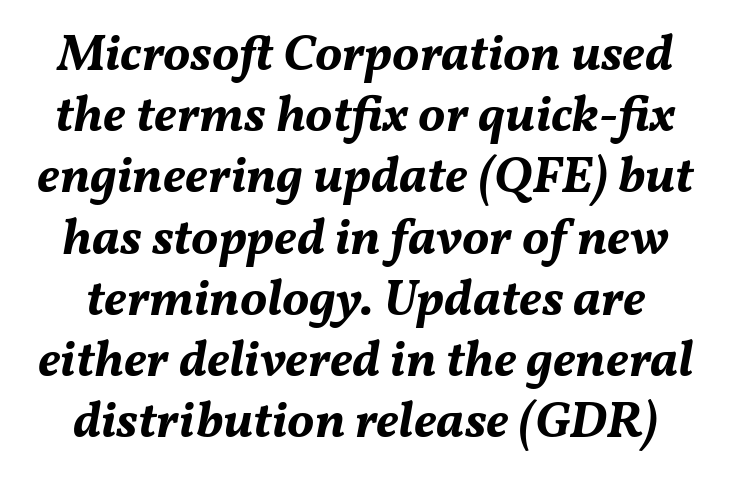
{"italic": "yes", "lean": "right", "slant_degrees": 11, "bold": "yes", "weight": "bold", "width": "normal", "stroke_contrast": "medium", "x_height": "medium", "monospaced": "no", "underline": "no", "align": "center", "line_spacing_ratio": 1.2, "letter_spacing": "normal", "letter_spacing_em": 0.0, "glyph_px": 51}
